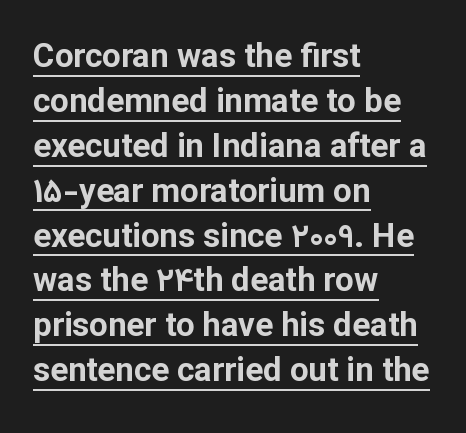
Line spacing here is normal. The strokes are fattened all the way to bold. Unlike a traditional serif, this face leaves its strokes unadorned. Here the designer chose a conventional face with non-uniform glyph widths.
